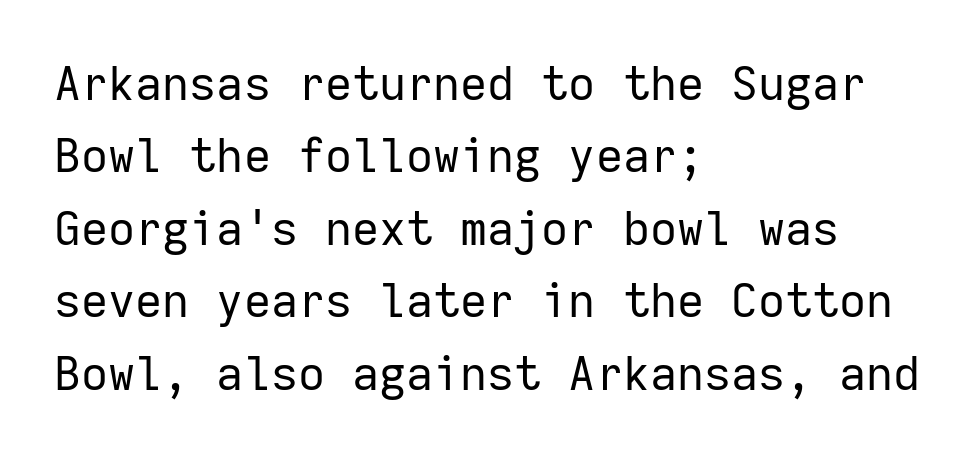
{"serif": "no", "italic": "no", "bold": "no", "weight": "regular", "width": "normal", "stroke_contrast": "low", "x_height": "medium", "monospaced": "yes", "underline": "no", "align": "left", "line_spacing": "normal", "line_spacing_ratio": 1.54, "letter_spacing": "normal", "letter_spacing_em": 0.0, "glyph_px": 47}
